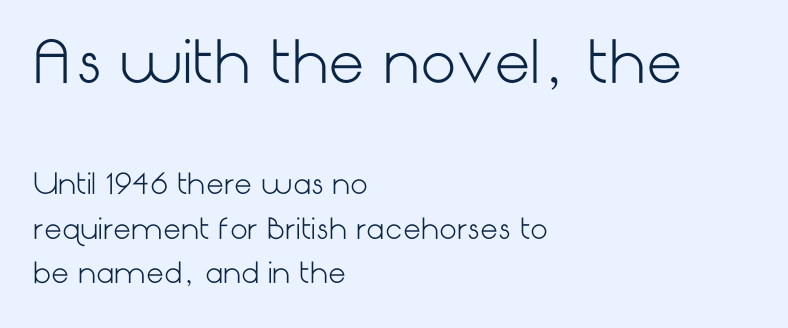
{"serif": "no", "italic": "no", "bold": "no", "weight": "light", "width": "normal", "stroke_contrast": "low", "x_height": "medium", "underline": "no", "align": "left", "line_spacing": "normal", "line_spacing_ratio": 1.59, "letter_spacing": "normal", "letter_spacing_em": 0.0, "larger_block": "first", "size_ratio": 2.04, "glyph_px": 57}
